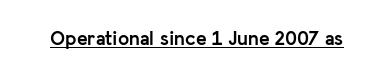
The image shows 20 px bold type, upright; set normal letter spacing, underlined.
